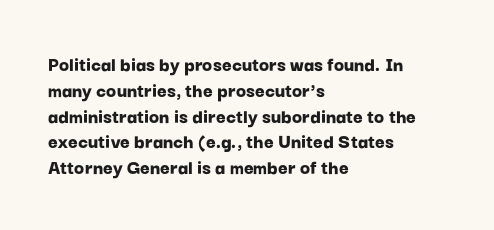
Q: Is the text bold? A: Yes.
Q: Is the text italic (slanted)? A: No, it is upright.
Q: Is the text underlined? A: No.
Q: How is the paragraph aligned? A: Left-aligned.
Q: Is the spacing between letters normal or unusually wide? A: Normal.
